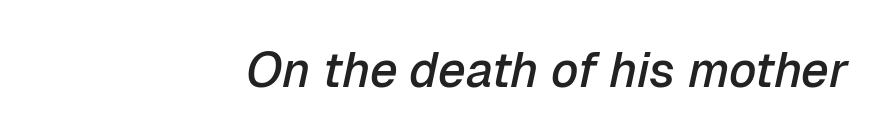
Q: Is the text bold? A: Semi-bold.
Q: Is the text italic (slanted)? A: Yes, it leans right by about 12 degrees.
Q: Is the text underlined? A: No.
Q: How is the paragraph aligned? A: Right-aligned.
Q: Is the spacing between letters normal or unusually wide? A: Normal.
Q: Width (condensed, normal, or wide)? A: Normal.
Q: Stroke contrast? A: Low.
Q: x-height? A: Medium.
Q: Monospaced? A: No.
